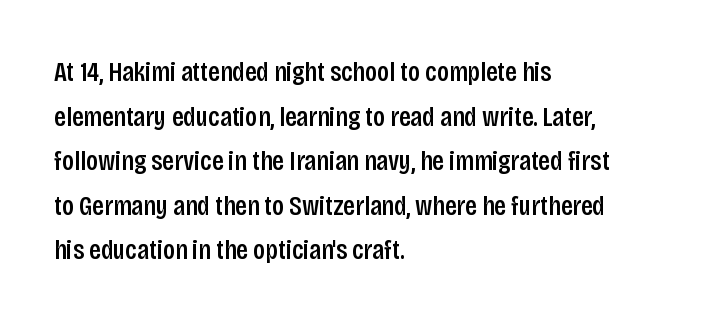
{"serif": "no", "italic": "no", "width": "condensed", "stroke_contrast": "low", "x_height": "large", "monospaced": "no", "underline": "no", "align": "left", "line_spacing": "normal", "line_spacing_ratio": 1.59, "letter_spacing": "normal", "letter_spacing_em": 0.0, "glyph_px": 28}
